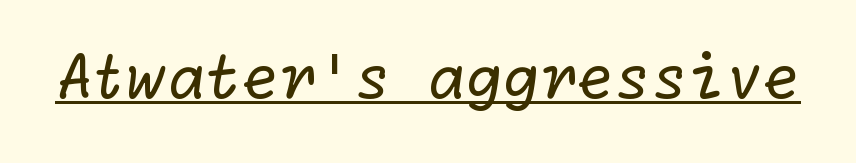
The image shows 60 px regular-weight sans-serif type; set normal letter spacing, underlined; low stroke contrast and a medium x-height.
